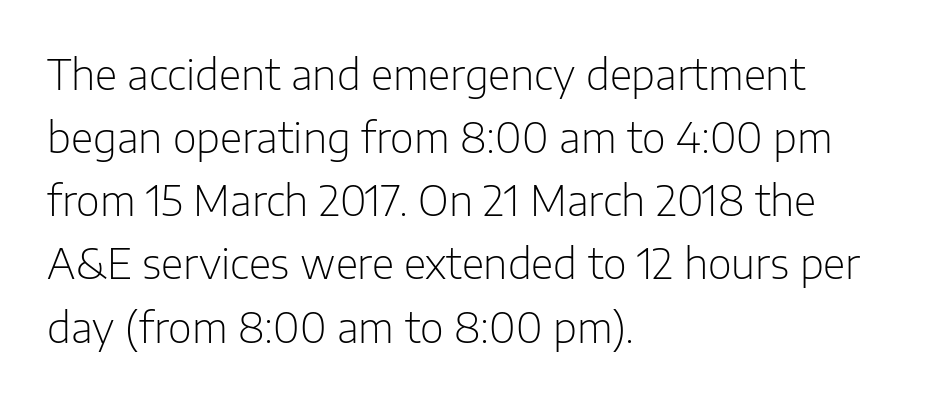
{"serif": "no", "italic": "no", "bold": "no", "weight": "light", "width": "normal", "stroke_contrast": "low", "x_height": "medium", "monospaced": "no", "underline": "no", "align": "left", "line_spacing": "normal", "line_spacing_ratio": 1.54, "letter_spacing": "normal", "letter_spacing_em": 0.0, "glyph_px": 41}
